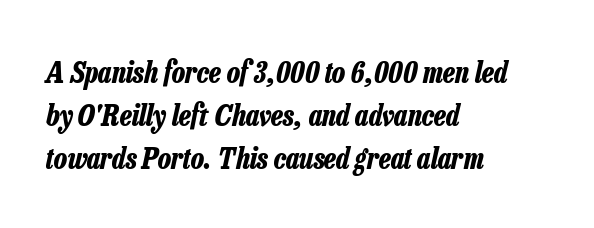
Q: Is the text bold? A: Yes.
Q: Is the text italic (slanted)? A: Yes, it leans right by about 13 degrees.
Q: Is the text underlined? A: No.
Q: How is the paragraph aligned? A: Left-aligned.
Q: Is the spacing between letters normal or unusually wide? A: Normal.
Q: Is the spacing between lines tight, normal or loose? A: Normal.
Q: Width (condensed, normal, or wide)? A: Condensed.
Q: Stroke contrast? A: Low.
Q: x-height? A: Medium.
Q: Monospaced? A: No.
